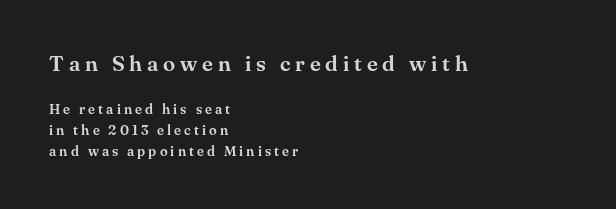
Q: Is the text italic (slanted)? A: No, it is upright.
Q: Is the text underlined? A: No.
Q: How is the paragraph aligned? A: Left-aligned.
Q: Is the spacing between letters normal or unusually wide? A: Unusually wide.
Q: Is the spacing between lines tight, normal or loose? A: Normal.
Q: Which block of text is set in a larger size, the first (top) or the second (bottom)? A: The first (top) one.
